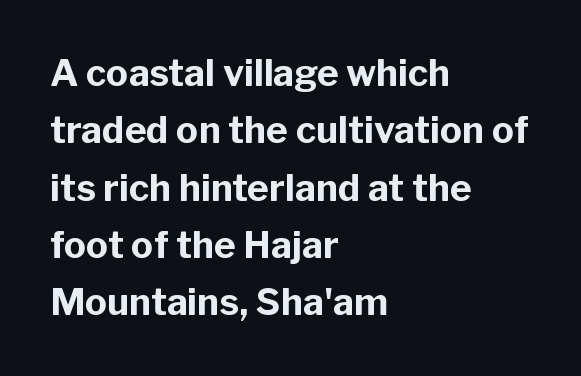
{"serif": "no", "italic": "no", "bold": "yes", "weight": "bold", "width": "normal", "stroke_contrast": "low", "x_height": "medium", "monospaced": "no", "underline": "no", "align": "left", "line_spacing": "normal", "line_spacing_ratio": 1.55, "letter_spacing": "normal", "letter_spacing_em": 0.0, "glyph_px": 37}
